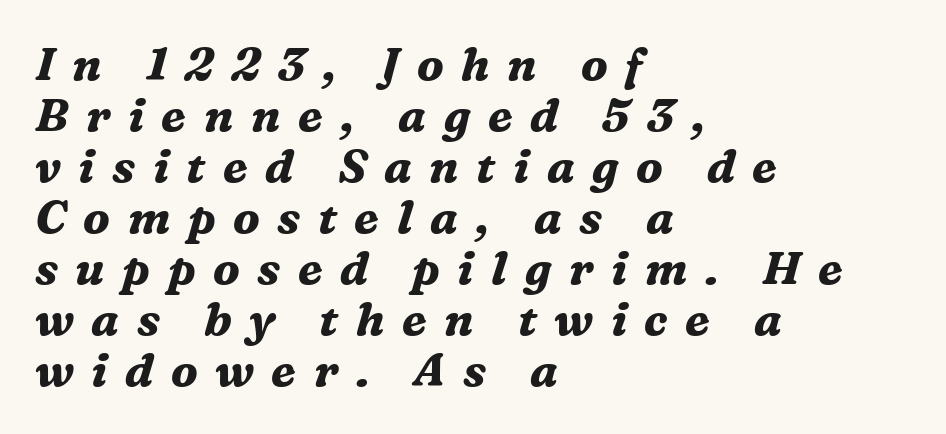
{"serif": "yes", "italic": "yes", "lean": "right", "slant_degrees": 16, "bold": "yes", "weight": "bold", "width": "normal", "stroke_contrast": "medium", "x_height": "medium", "monospaced": "no", "underline": "no", "align": "left", "line_spacing": "tight", "line_spacing_ratio": 1.11, "letter_spacing": "wide", "letter_spacing_em": 0.38, "glyph_px": 46}
